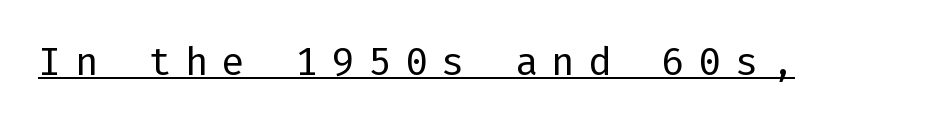
{"serif": "no", "italic": "no", "bold": "no", "weight": "regular", "width": "normal", "stroke_contrast": "low", "x_height": "medium", "underline": "yes", "letter_spacing": "wide", "letter_spacing_em": 0.34, "glyph_px": 39}
